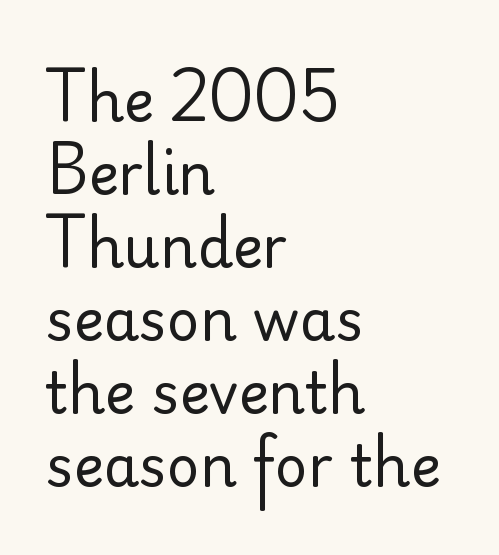
Think of a printed novel: that variable character pitch is what you see here. Line starts are locked; line ends wander. Each word holds together tightly as a unit, with standard inter-letter gaps. Stems here are at most as thick as an everyday book face. Plain, unruled lines of type.
